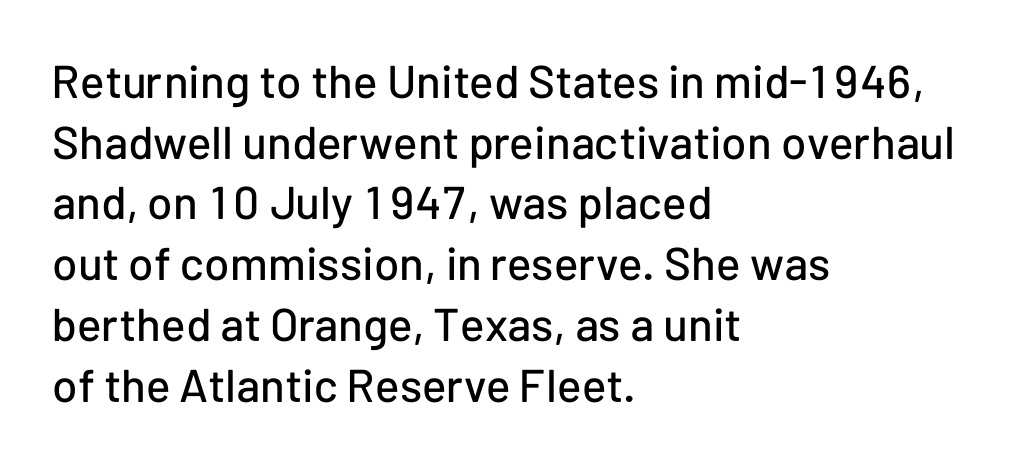
{"serif": "no", "italic": "no", "width": "normal", "stroke_contrast": "low", "x_height": "medium", "monospaced": "no", "underline": "no", "align": "left", "line_spacing": "normal", "line_spacing_ratio": 1.32, "letter_spacing": "normal", "letter_spacing_em": 0.0, "glyph_px": 46}
